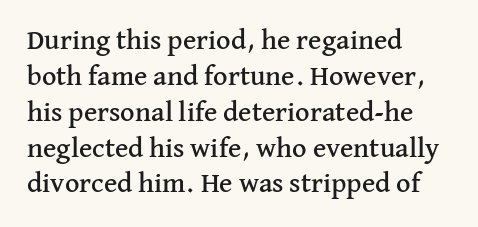
Proportional: the letters do not fall into vertical columns. Plain, unruled lines of type. Teacher's note: observe the even left margin — that is flush-left alignment. You could call the tracking neutral — neither tight nor loose. The letters stand upright; this is a roman face.
